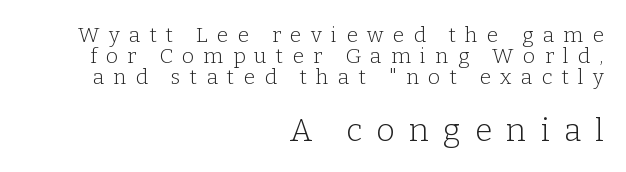
Q: Is the text bold? A: No.
Q: Is the text italic (slanted)? A: No, it is upright.
Q: Is the typeface a serif or a sans-serif typeface? A: Serif.
Q: Is the text underlined? A: No.
Q: How is the paragraph aligned? A: Right-aligned.
Q: Is the spacing between letters normal or unusually wide? A: Unusually wide.
Q: Is the spacing between lines tight, normal or loose? A: Tight.
Q: Which block of text is set in a larger size, the first (top) or the second (bottom)? A: The second (bottom) one.
Q: Width (condensed, normal, or wide)? A: Normal.
Q: Stroke contrast? A: Low.
Q: x-height? A: Medium.
Q: Monospaced? A: No.
